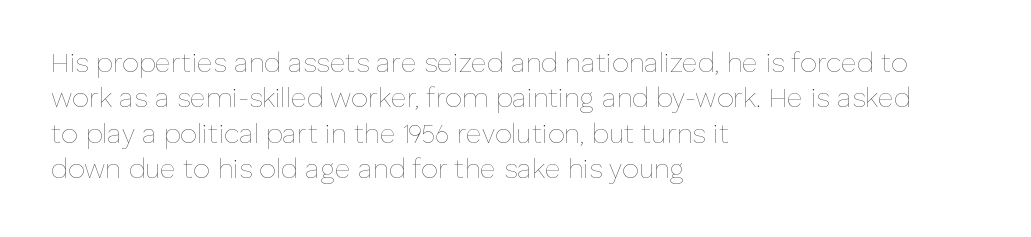
The image shows 27 px text type, upright; set left-aligned, normal line spacing (1.31x), normal letter spacing, not underlined.
